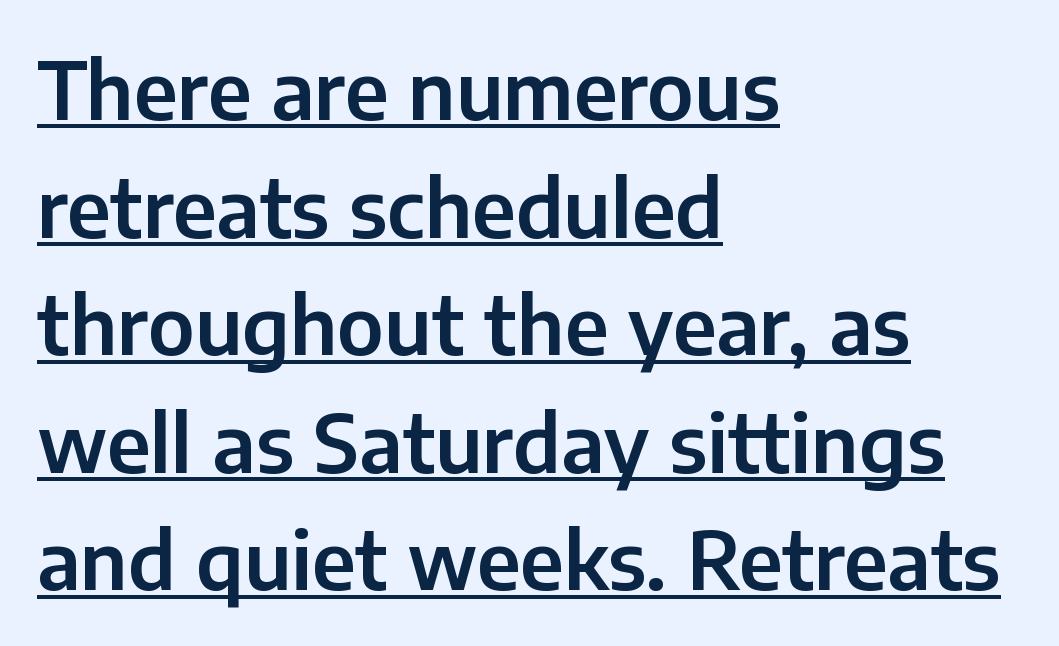
{"serif": "no", "italic": "no", "width": "normal", "stroke_contrast": "low", "x_height": "medium", "monospaced": "no", "underline": "yes", "align": "left", "line_spacing": "normal", "line_spacing_ratio": 1.47, "letter_spacing": "normal", "letter_spacing_em": 0.0, "glyph_px": 80}
